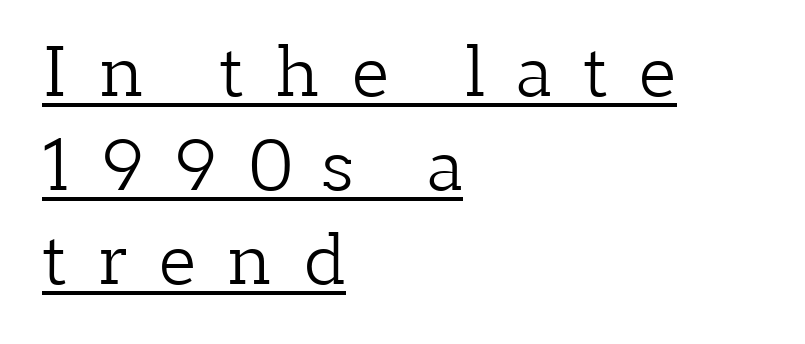
There is plenty of visible air inserted between adjacent glyphs. Looks like regular typesetting: each glyph gets only the width it needs. Honestly, the underline is the first thing you notice here. If you measured baseline to baseline, you'd find a middling distance. Italic: no, the glyphs are upright roman.
